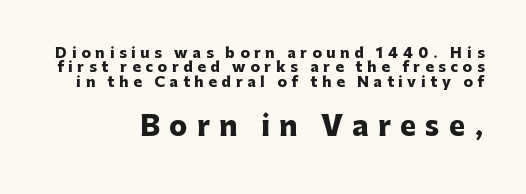
The image shows 27 px bold type, upright; set tight line spacing (1.02x), unusually wide letter spacing (+0.34 em), not underlined; the second (bottom) block is 1.93x larger.
